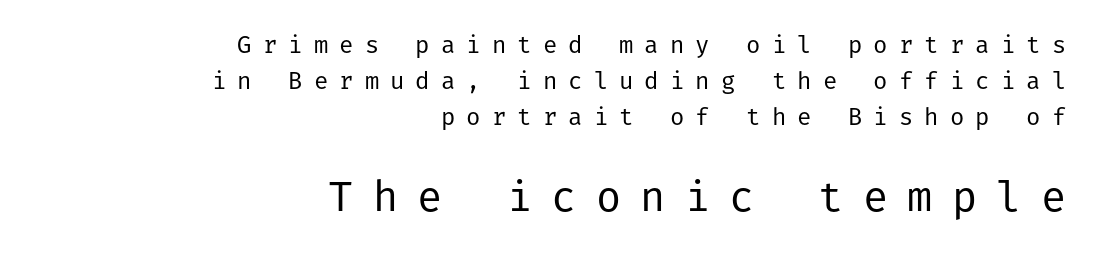
Q: Is the text bold? A: No.
Q: Is the text italic (slanted)? A: No, it is upright.
Q: Is the typeface a serif or a sans-serif typeface? A: Sans-serif.
Q: Is the text underlined? A: No.
Q: How is the paragraph aligned? A: Right-aligned.
Q: Is the spacing between letters normal or unusually wide? A: Unusually wide.
Q: Is the spacing between lines tight, normal or loose? A: Normal.
Q: Which block of text is set in a larger size, the first (top) or the second (bottom)? A: The second (bottom) one.
Q: Width (condensed, normal, or wide)? A: Normal.
Q: Stroke contrast? A: Low.
Q: x-height? A: Medium.
